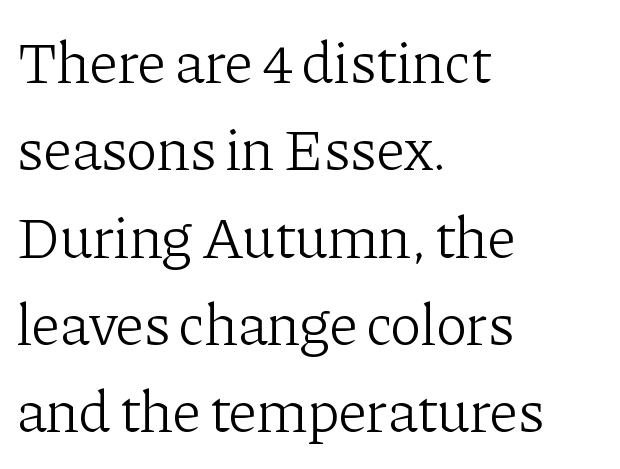
Q: Is the text bold? A: No.
Q: Is the text italic (slanted)? A: No, it is upright.
Q: Is the typeface a serif or a sans-serif typeface? A: Serif.
Q: Is the text underlined? A: No.
Q: How is the paragraph aligned? A: Left-aligned.
Q: Is the spacing between letters normal or unusually wide? A: Normal.
Q: Is the spacing between lines tight, normal or loose? A: Normal.
Q: Width (condensed, normal, or wide)? A: Normal.
Q: Stroke contrast? A: Low.
Q: x-height? A: Medium.
Q: Monospaced? A: No.
